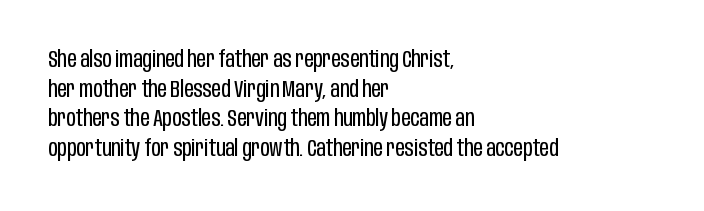
The lines sit at an ordinary, default distance from one another. The rag falls on the right side of this text block. The characters are drawn with everyday or finer stroke widths. Descender tails drop into unmarked territory.
